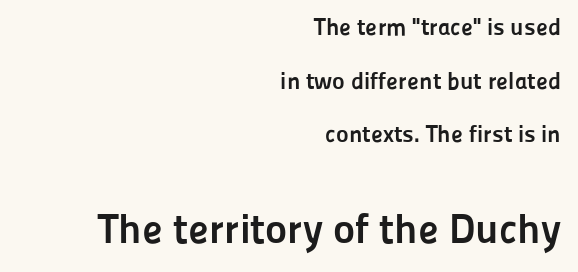
Q: Is the text bold? A: Yes.
Q: Is the text italic (slanted)? A: No, it is upright.
Q: Is the typeface a serif or a sans-serif typeface? A: Sans-serif.
Q: Is the text underlined? A: No.
Q: How is the paragraph aligned? A: Right-aligned.
Q: Is the spacing between letters normal or unusually wide? A: Normal.
Q: Is the spacing between lines tight, normal or loose? A: Loose.
Q: Which block of text is set in a larger size, the first (top) or the second (bottom)? A: The second (bottom) one.
Q: Width (condensed, normal, or wide)? A: Normal.
Q: Stroke contrast? A: Low.
Q: x-height? A: Medium.
Q: Monospaced? A: No.
